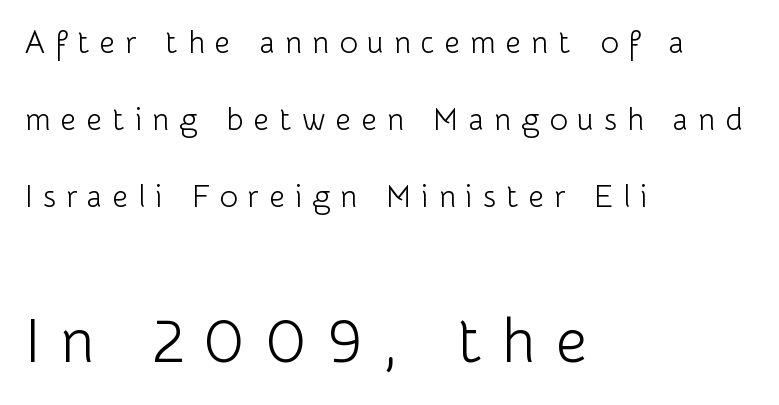
The image shows 62 px light sans-serif type, upright; set left-aligned, loose line spacing (2.49x), unusually wide letter spacing (+0.32 em), not underlined; the second (bottom) block is 2.0x larger; low stroke contrast and a medium x-height.
